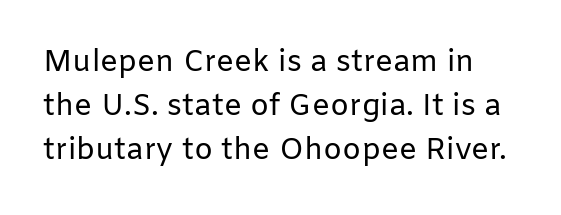
The image shows 30 px regular-weight sans-serif type, upright; set normal line spacing (1.46x), normal letter spacing, not underlined; low stroke contrast and a medium x-height.
